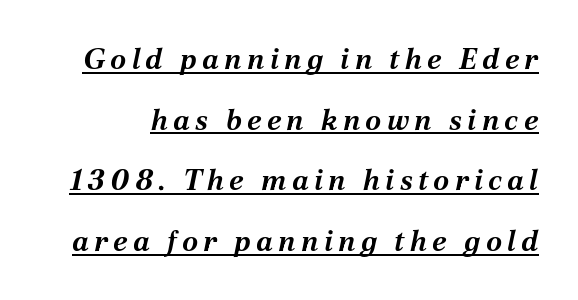
Does the lettering tilt? It does — this is italic. As a designer I'd log this as weight 700, bold. Is this a fixed-width face? No — the glyphs have proportional, varying widths. A typographer would call this underscored text. Interline gaps are noticeably wide in this sample.
